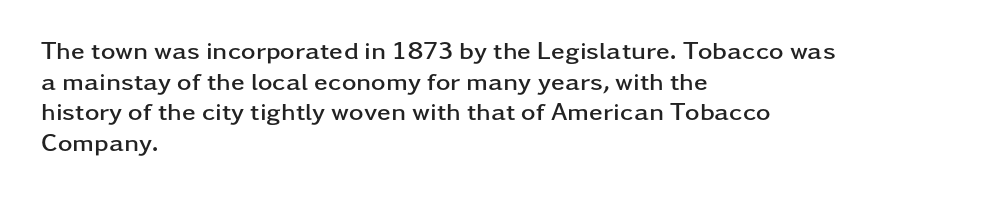
{"italic": "no", "bold": "yes", "underline": "no", "align": "left", "line_spacing_ratio": 1.23, "letter_spacing": "normal", "letter_spacing_em": 0.0, "glyph_px": 25}
